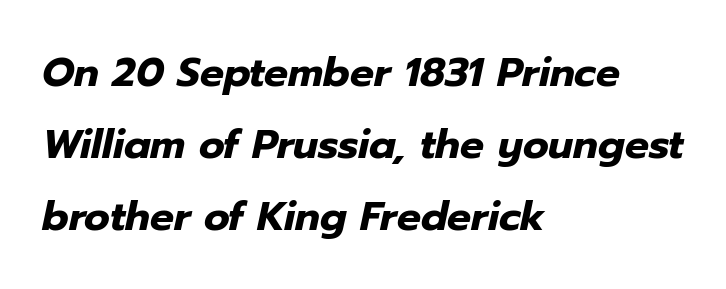
The image shows 40 px heavy type, italic (leaning right); set left-aligned, line spacing 1.8x, normal letter spacing, not underlined; low stroke contrast and a medium x-height.
